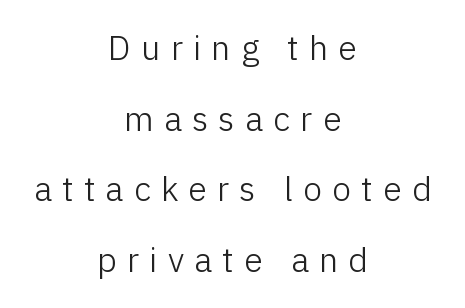
The image shows 34 px light sans-serif type, upright; set centered, loose line spacing (2.08x), unusually wide letter spacing (+0.3 em), not underlined; low stroke contrast and a medium x-height.
